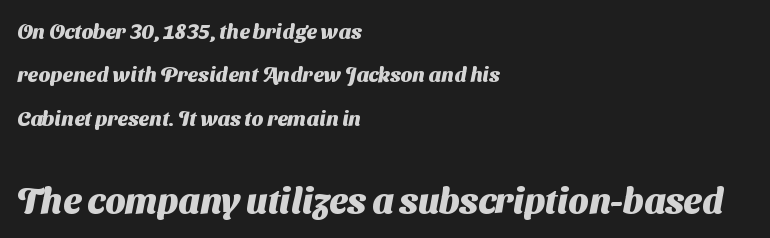
Q: Is the text bold? A: Yes.
Q: Is the typeface a serif or a sans-serif typeface? A: Sans-serif.
Q: Is the text underlined? A: No.
Q: How is the paragraph aligned? A: Left-aligned.
Q: Is the spacing between letters normal or unusually wide? A: Normal.
Q: Is the spacing between lines tight, normal or loose? A: Loose.
Q: Which block of text is set in a larger size, the first (top) or the second (bottom)? A: The second (bottom) one.
Q: Width (condensed, normal, or wide)? A: Normal.
Q: Stroke contrast? A: Medium.
Q: x-height? A: Medium.
Q: Monospaced? A: No.
